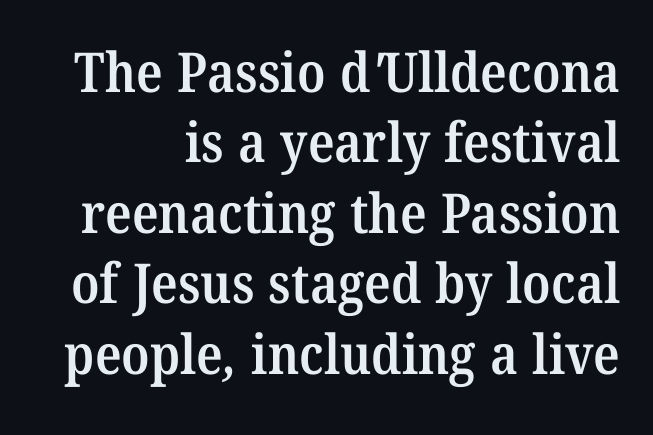
{"serif": "yes", "bold": "semi", "weight": "semibold", "width": "normal", "stroke_contrast": "medium", "x_height": "medium", "monospaced": "no", "underline": "no", "line_spacing": "normal", "line_spacing_ratio": 1.28, "letter_spacing": "normal", "letter_spacing_em": 0.0, "glyph_px": 55}
